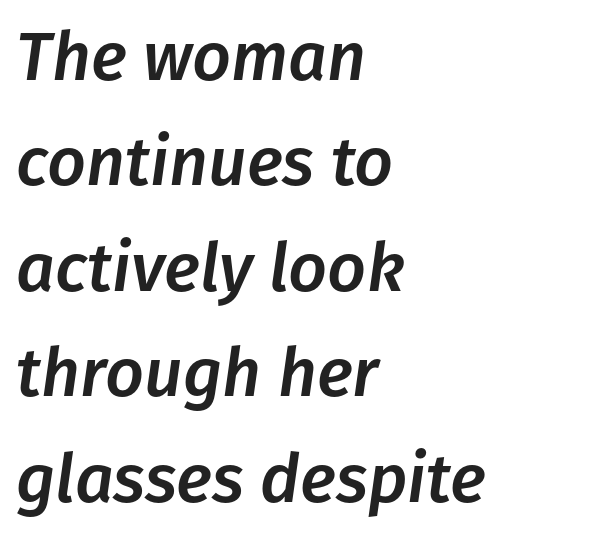
You could not count columns in this text — the font is proportionally spaced. Here the glyphs are tracked normally, forming tight word shapes. Decoration check: the copy has no underline. These lines stack with their left ends in a neat column. Normally led — the rows are evenly, conventionally spaced.
